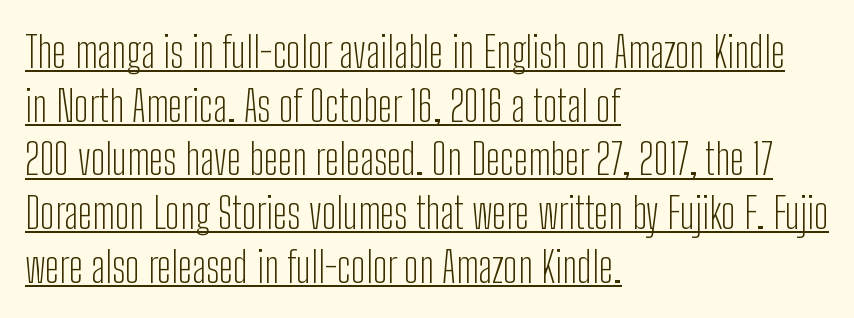
Q: Is the text bold? A: No.
Q: Is the text italic (slanted)? A: No, it is upright.
Q: Is the typeface a serif or a sans-serif typeface? A: Sans-serif.
Q: Is the text underlined? A: Yes.
Q: How is the paragraph aligned? A: Left-aligned.
Q: Is the spacing between letters normal or unusually wide? A: Normal.
Q: Is the spacing between lines tight, normal or loose? A: Normal.
Q: Width (condensed, normal, or wide)? A: Condensed.
Q: Stroke contrast? A: Low.
Q: x-height? A: Medium.
Q: Monospaced? A: No.
